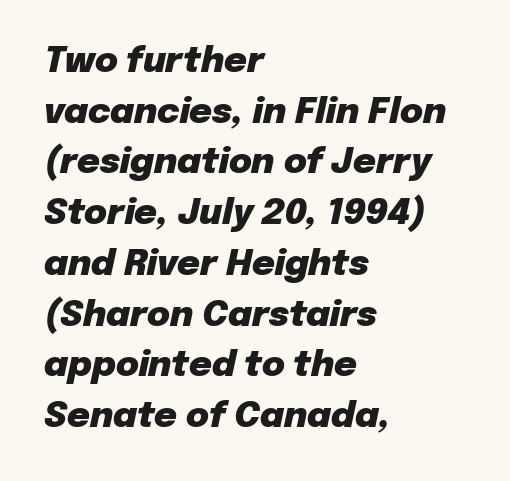
{"italic": "yes", "lean": "right", "slant_degrees": 12, "bold": "yes", "weight": "heavy", "width": "normal", "stroke_contrast": "low", "x_height": "medium", "monospaced": "no", "underline": "no", "align": "left", "line_spacing": "normal", "line_spacing_ratio": 1.45, "letter_spacing": "normal", "letter_spacing_em": 0.0, "glyph_px": 35}
